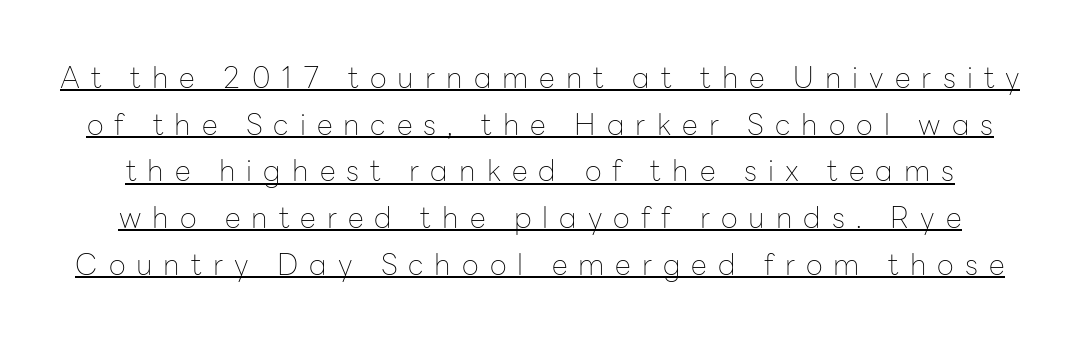
Q: Is the text bold? A: No.
Q: Is the text italic (slanted)? A: No, it is upright.
Q: Is the typeface a serif or a sans-serif typeface? A: Sans-serif.
Q: Is the text underlined? A: Yes.
Q: Is the spacing between letters normal or unusually wide? A: Unusually wide.
Q: Is the spacing between lines tight, normal or loose? A: Normal.
Q: Width (condensed, normal, or wide)? A: Normal.
Q: Stroke contrast? A: Low.
Q: x-height? A: Medium.
Q: Monospaced? A: No.
